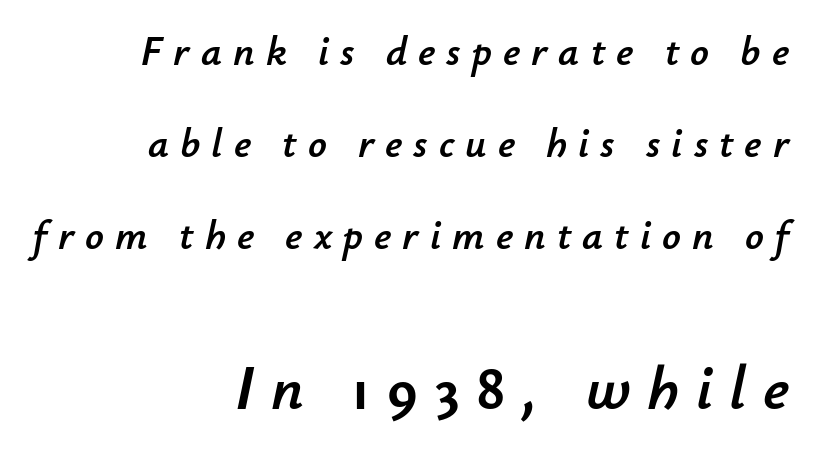
{"italic": "yes", "lean": "right", "slant_degrees": 12, "width": "normal", "stroke_contrast": "low", "x_height": "small", "monospaced": "no", "underline": "no", "align": "right", "line_spacing": "loose", "line_spacing_ratio": 2.24, "letter_spacing": "wide", "letter_spacing_em": 0.27, "larger_block": "second", "size_ratio": 1.51, "glyph_px": 62}
